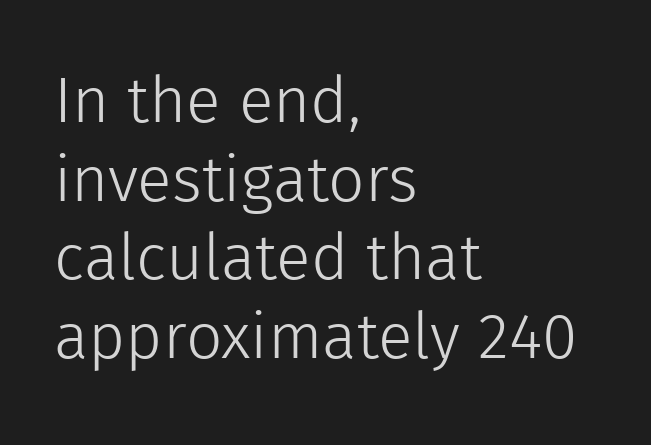
Q: Is the text bold? A: No.
Q: Is the text italic (slanted)? A: No, it is upright.
Q: Is the typeface a serif or a sans-serif typeface? A: Sans-serif.
Q: Is the text underlined? A: No.
Q: How is the paragraph aligned? A: Left-aligned.
Q: Is the spacing between letters normal or unusually wide? A: Normal.
Q: Width (condensed, normal, or wide)? A: Normal.
Q: x-height? A: Medium.
Q: Monospaced? A: No.
